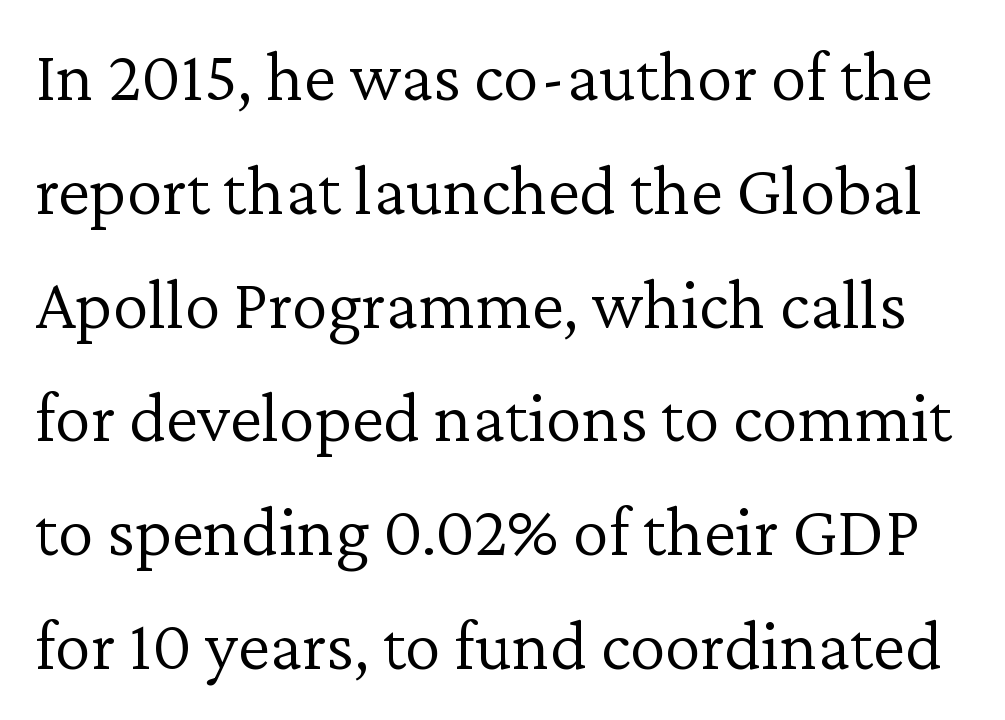
The space directly below the letters is spotless. Students, observe: this is what conventionally led text looks like. Glyph-to-glyph distance matches everyday printed text. Posture: upright roman.
